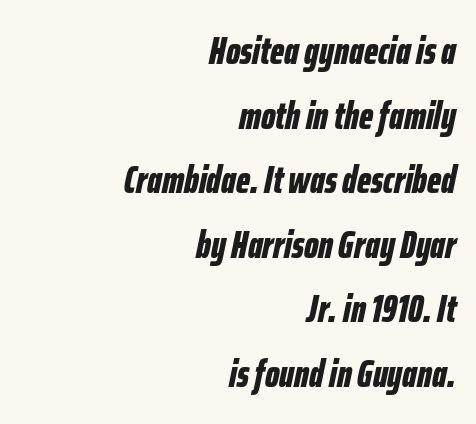
Q: Is the text bold? A: Yes.
Q: Is the text italic (slanted)? A: Yes, it leans right by about 12 degrees.
Q: Is the text underlined? A: No.
Q: How is the paragraph aligned? A: Right-aligned.
Q: Is the spacing between letters normal or unusually wide? A: Normal.
Q: Is the spacing between lines tight, normal or loose? A: Normal.
Q: Width (condensed, normal, or wide)? A: Condensed.
Q: Stroke contrast? A: Low.
Q: x-height? A: Medium.
Q: Monospaced? A: No.
